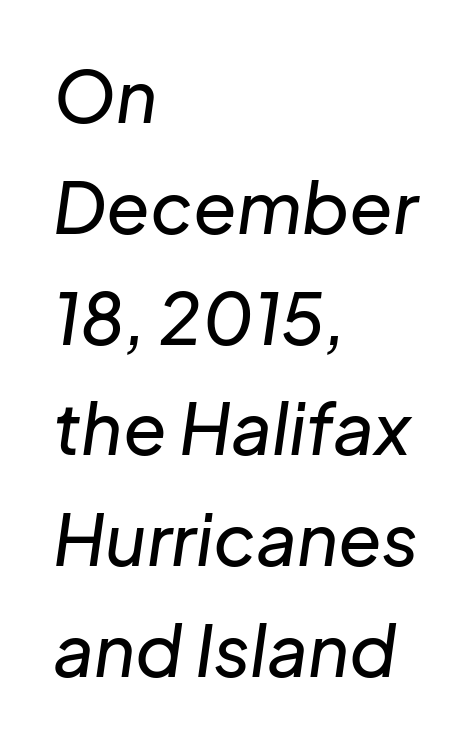
{"italic": "yes", "lean": "right", "slant_degrees": 8, "width": "normal", "stroke_contrast": "low", "x_height": "medium", "monospaced": "no", "underline": "no", "align": "left", "line_spacing": "normal", "line_spacing_ratio": 1.56, "letter_spacing": "normal", "letter_spacing_em": 0.0, "glyph_px": 71}
